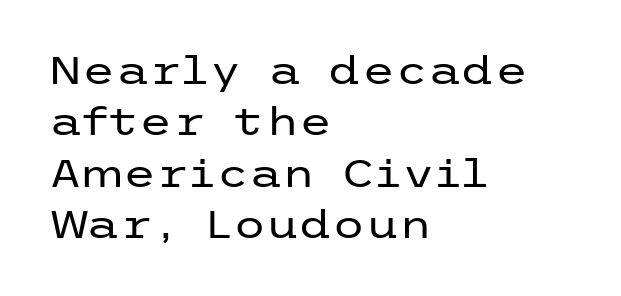
The image shows 38 px regular-weight, wide sans-serif type, upright; set left-aligned, normal line spacing (1.35x), normal letter spacing, not underlined; low stroke contrast and a medium x-height.
